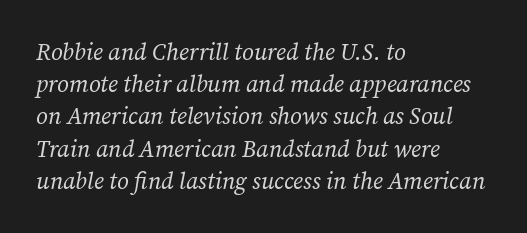
Q: Is the text bold? A: No.
Q: Is the text italic (slanted)? A: Yes, it leans right by about 12 degrees.
Q: Is the text underlined? A: No.
Q: How is the paragraph aligned? A: Left-aligned.
Q: Is the spacing between letters normal or unusually wide? A: Normal.
Q: Is the spacing between lines tight, normal or loose? A: Normal.
